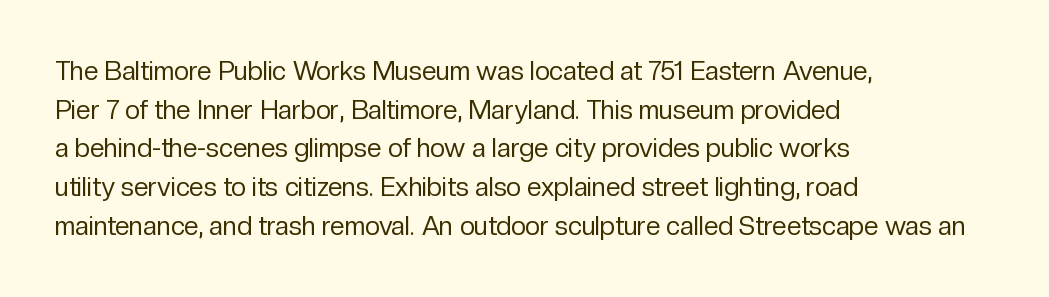
{"italic": "no", "bold": "no", "underline": "no", "align": "left", "line_spacing": "normal", "line_spacing_ratio": 1.49, "letter_spacing": "normal", "letter_spacing_em": 0.0, "glyph_px": 26}
